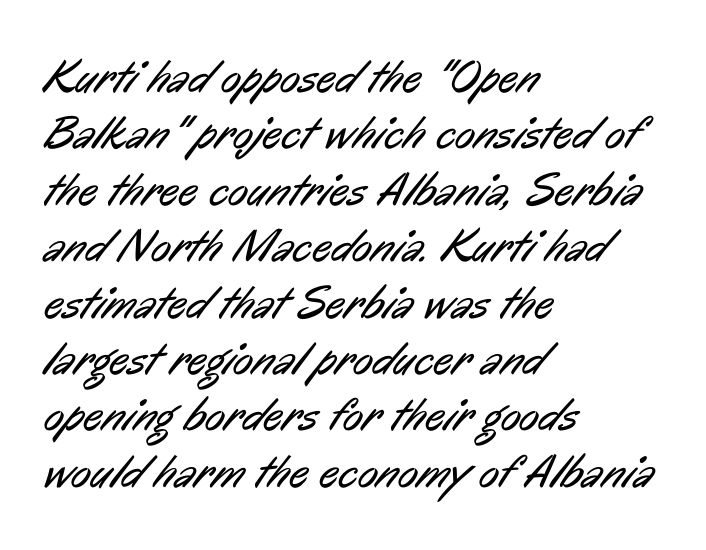
Tracking here is standard; glyphs follow each other at the usual distance. The glyphs are unaccompanied by any horizontal stroke below them. These lines are rendered in a variable-pitch font. Think standard paragraph weight, or any step lighter than that.
